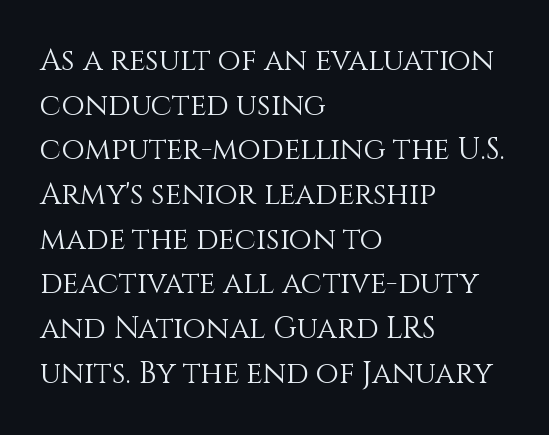
Q: Is the text bold? A: No.
Q: Is the text italic (slanted)? A: No, it is upright.
Q: Is the text underlined? A: No.
Q: How is the paragraph aligned? A: Left-aligned.
Q: Is the spacing between letters normal or unusually wide? A: Normal.
Q: Is the spacing between lines tight, normal or loose? A: Normal.
Q: Width (condensed, normal, or wide)? A: Normal.
Q: Stroke contrast? A: Medium.
Q: x-height? A: Large.
Q: Monospaced? A: No.
